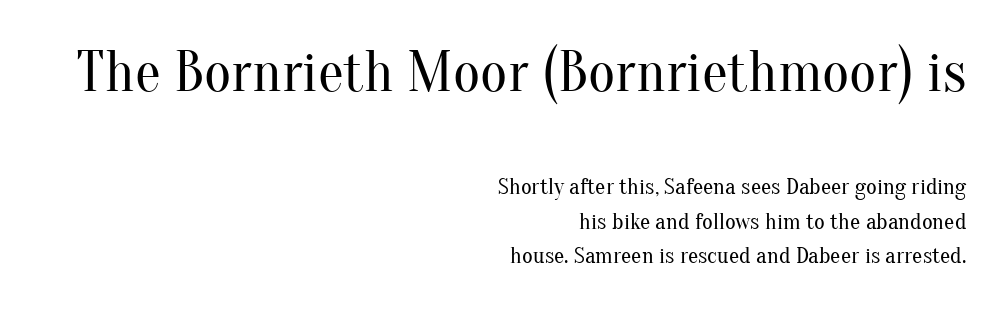
Characters follow at the spacing the type designer built in. Notice how the passage keeps a crisp vertical edge on the right only. This is the regular roman posture of the typeface. Compared with typical paragraphs, the rows here are spaced about the same. Larger block? The one above; the one below is distinctly smaller.
